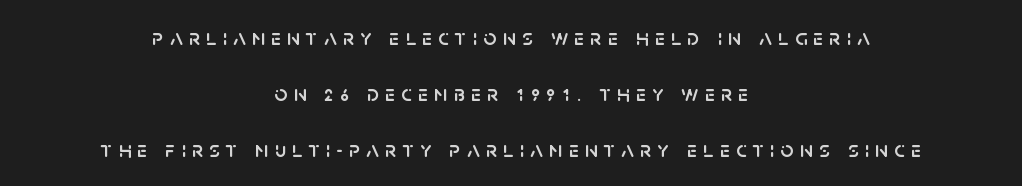
Leading: increased. Characters remain perfectly vertical along every line. Typeset on center — no edge is straight. There is plenty of visible air inserted between adjacent glyphs. Just letters on the line, the space beneath them empty.
